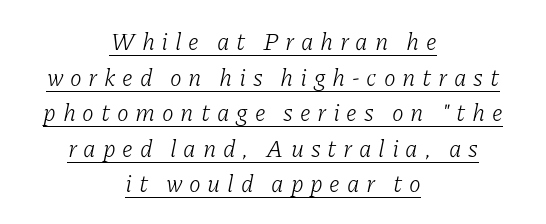
This sample keeps an unexceptional amount of space between lines. A quiet, ordinary-to-light weight characterises the typeface. This sample is center-justified, so both line endings float freely. Spacing between characters has been opened up far beyond the box default. The glyphs are accompanied by a horizontal stroke just below them.
